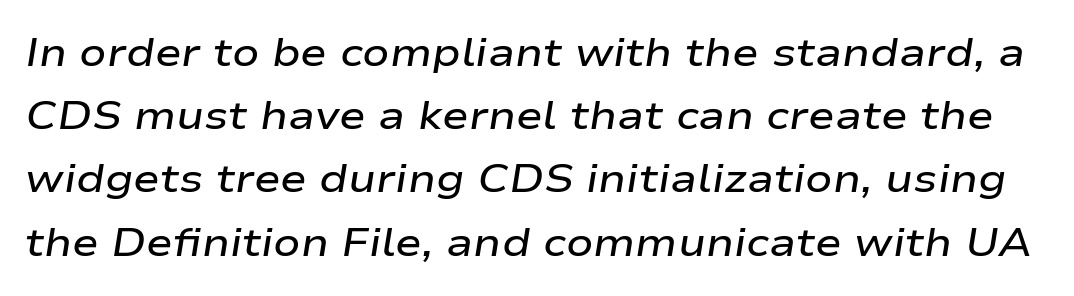
Q: Is the text bold? A: Semi-bold.
Q: Is the text italic (slanted)? A: Yes, it leans right by about 9 degrees.
Q: Is the text underlined? A: No.
Q: Is the spacing between letters normal or unusually wide? A: Normal.
Q: Is the spacing between lines tight, normal or loose? A: Normal.
Q: Width (condensed, normal, or wide)? A: Wide.
Q: Stroke contrast? A: Low.
Q: x-height? A: Medium.
Q: Monospaced? A: No.
